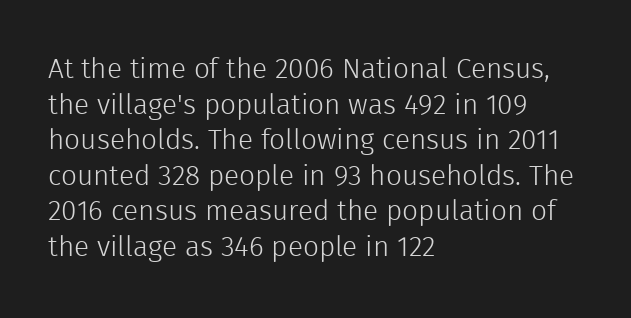
What stands out about the letter spacing? Nothing — it is the standard amount. Unlike italic type, these characters show no tilt at all. Unbolded letterforms with no extra heft. The rendering uses natural spacing where letterforms have individual widths. The glyphs are unaccompanied by any horizontal stroke below them.
